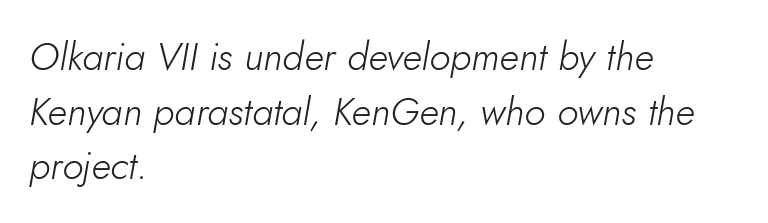
The line texture is even and compact thanks to regular tracking. The compositor pushed each line to the left boundary. Do the characters align in a grid? No, the font is proportional. The gap between lines stays unmarked. A normal amount of white space separates one row of letters from the next. The letters are slanted; this is an italic face.
